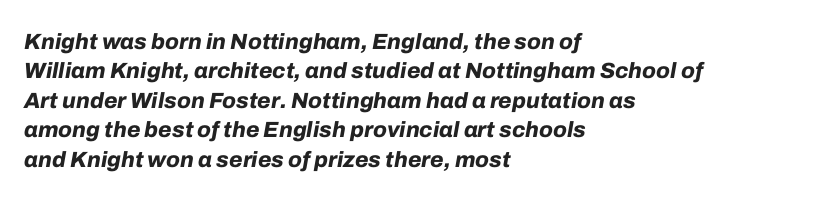
Strong, thick strokes mark this as bold type. Caption: multi-line text, flush left, ragged right. The block of text has a typical density, with ordinary space between rows. Is the letter spacing exaggerated? No — it looks like the ordinary default. These lines were composed using italics.
